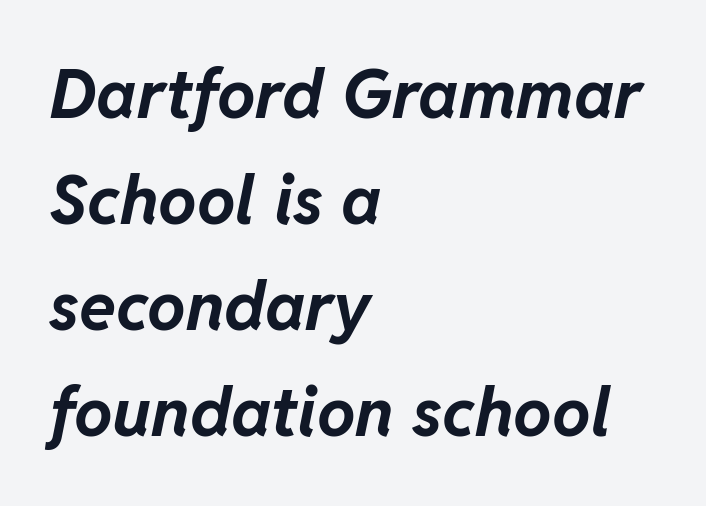
All the whitespace from short lines collects on the right. Type without underlining. Each letter keeps its own natural width here, so spacing adapts to shape. Heavy-handed strokes throughout: this text is bold. The letters sit at their default tracking, neither squeezed nor spread. What's the leading like? Ordinary, nothing unusual.
